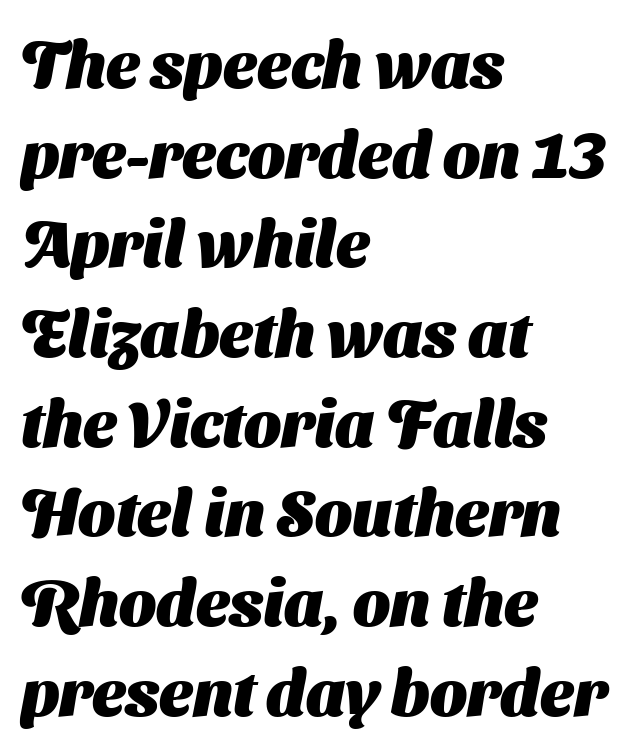
The image shows 65 px heavy sans-serif type; set left-aligned, normal line spacing (1.38x), normal letter spacing, not underlined; medium stroke contrast and a medium x-height.
